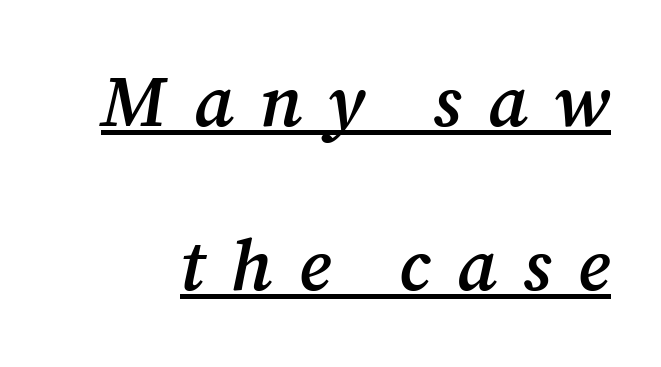
Q: Is the text bold? A: Semi-bold.
Q: Is the text italic (slanted)? A: Yes, it leans right by about 12 degrees.
Q: Is the typeface a serif or a sans-serif typeface? A: Serif.
Q: Is the text underlined? A: Yes.
Q: Is the spacing between letters normal or unusually wide? A: Unusually wide.
Q: Is the spacing between lines tight, normal or loose? A: Loose.
Q: Width (condensed, normal, or wide)? A: Normal.
Q: Stroke contrast? A: Medium.
Q: x-height? A: Medium.
Q: Monospaced? A: No.
